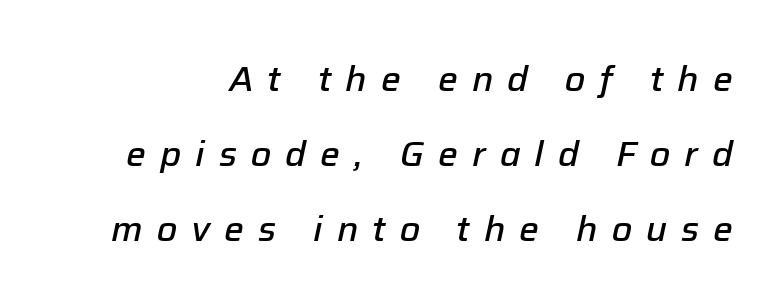
{"italic": "yes", "lean": "right", "slant_degrees": 12, "bold": "semi", "weight": "semibold", "width": "normal", "stroke_contrast": "low", "x_height": "medium", "monospaced": "no", "underline": "no", "line_spacing": "loose", "line_spacing_ratio": 2.14, "letter_spacing": "wide", "letter_spacing_em": 0.4, "glyph_px": 35}
